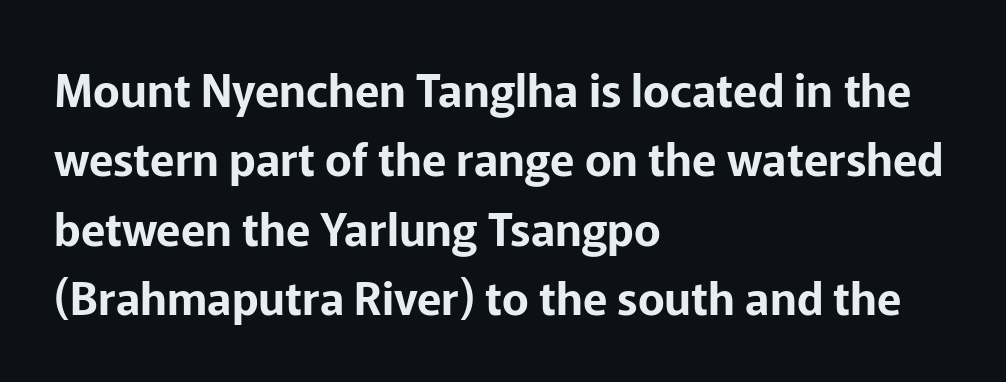
The image shows 45 px sans-serif type, upright; set left-aligned, normal line spacing (1.54x), normal letter spacing, not underlined; low stroke contrast and a medium x-height.
